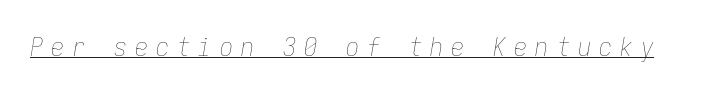
Compared with typical body copy, the letter spacing here is much looser. Stroke thickness stays within the range of a standard reading face or lighter. Somebody hit Ctrl+U on this one — the words are underlined. Yep, that's italic — everything's leaning.
